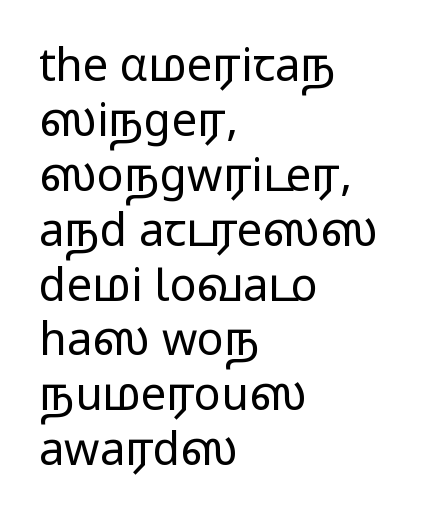
{"serif": "no", "italic": "no", "bold": "no", "weight": "regular", "width": "wide", "stroke_contrast": "low", "x_height": "medium", "monospaced": "no", "underline": "no", "align": "left", "line_spacing_ratio": 1.22, "letter_spacing": "normal", "letter_spacing_em": 0.0, "glyph_px": 45}
